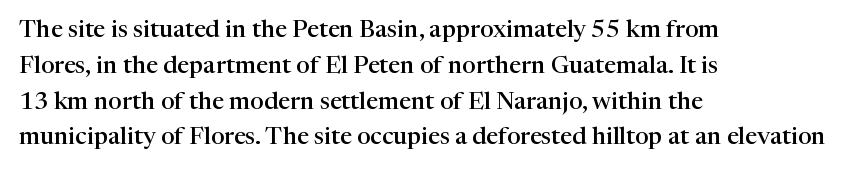
The image shows 24 px text type, upright; set left-aligned, normal line spacing (1.49x), normal letter spacing, not underlined.
